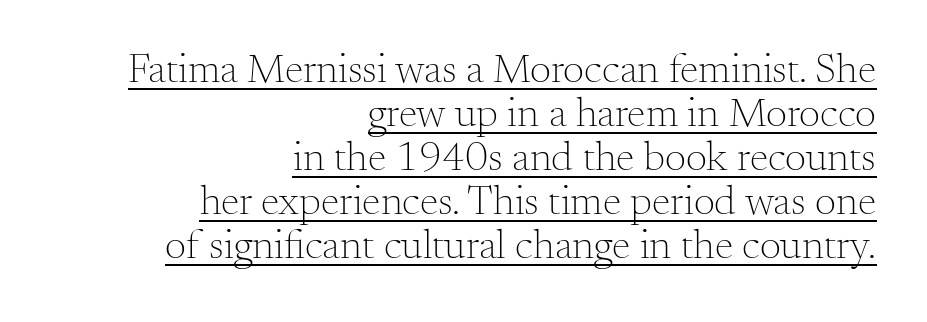
{"serif": "yes", "italic": "no", "bold": "no", "weight": "light", "width": "normal", "stroke_contrast": "medium", "x_height": "small", "monospaced": "no", "underline": "yes", "align": "right", "line_spacing": "tight", "line_spacing_ratio": 1.05, "letter_spacing": "normal", "letter_spacing_em": 0.0, "glyph_px": 42}
